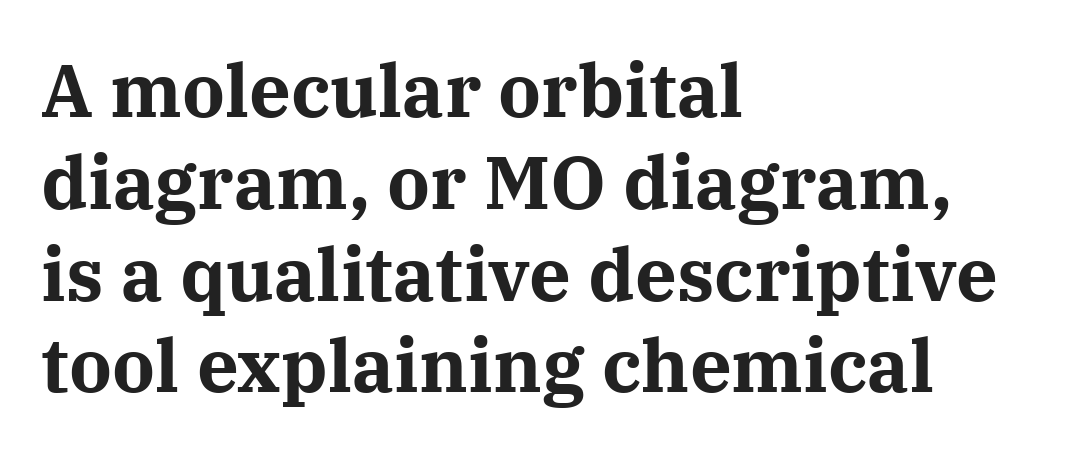
The image shows 74 px bold serif type, upright; set left-aligned, line spacing 1.24x, normal letter spacing, not underlined; medium stroke contrast and a medium x-height.
